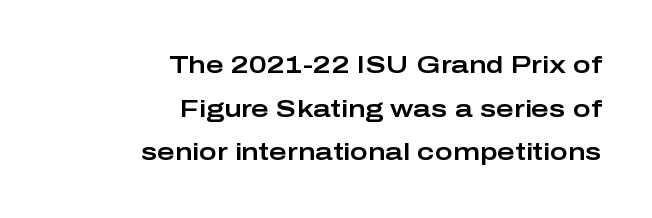
Short note: letters normally spaced. In terms of posture, this sample is upright. The baseline area is clear. Right-aligned paragraph, ragged on the left.
